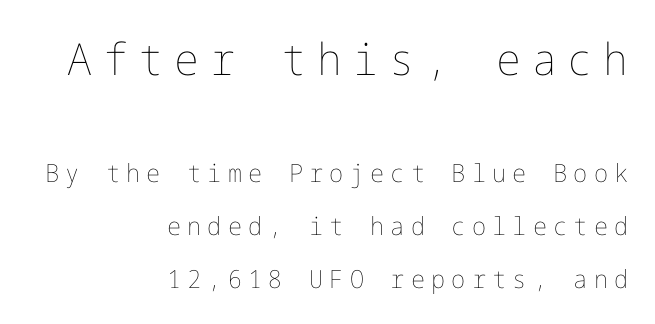
This rendering uses right alignment, leaving the left contour irregular. Block one is the big one; block two sits smaller underneath. Successive baselines arrive slowly, with a big drop between each. Students, note that the glyphs here are deliberately spaced far apart. The typeface has the unassuming heft of standard copy or less.
